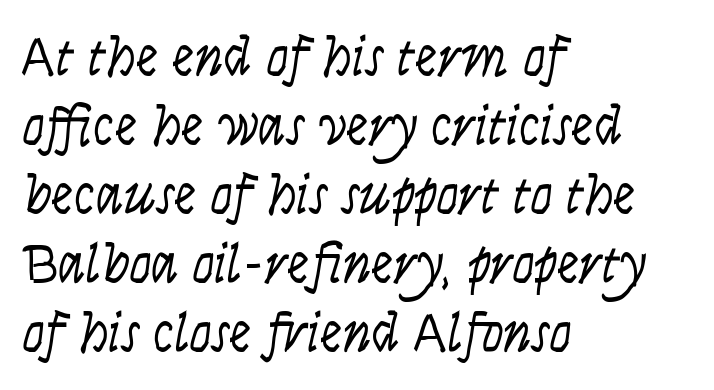
The typesetter chose a ragged-right arrangement here. This sample uses plain, unmodified letter spacing. Descenders hang freely into open space. This rendering employs a face without finishing strokes, i.e., a sans-serif.
